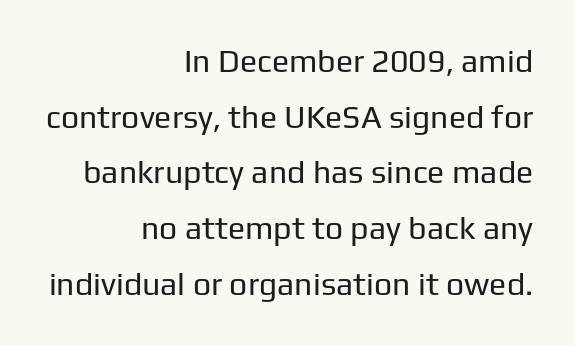
Q: Is the text bold? A: No.
Q: Is the text italic (slanted)? A: No, it is upright.
Q: Is the typeface a serif or a sans-serif typeface? A: Sans-serif.
Q: Is the text underlined? A: No.
Q: How is the paragraph aligned? A: Right-aligned.
Q: Is the spacing between letters normal or unusually wide? A: Normal.
Q: Width (condensed, normal, or wide)? A: Normal.
Q: Stroke contrast? A: Low.
Q: x-height? A: Medium.
Q: Monospaced? A: No.
